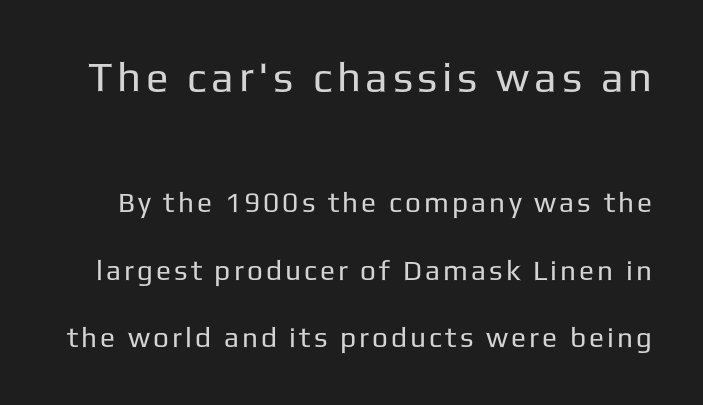
The image shows 42 px regular-weight sans-serif type, upright; set loose line spacing (2.4x), not underlined; the first (top) block is 1.5x larger; low stroke contrast and a medium x-height.
